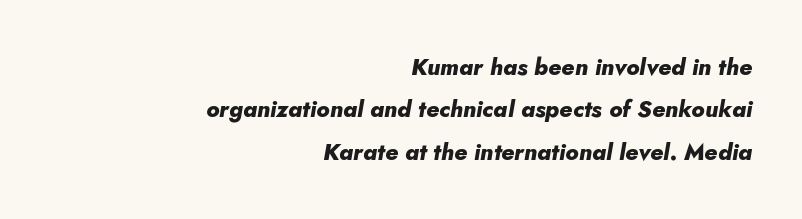
Emphasis by weight is at full strength: bold. This sample uses an oblique cut, with every glyph tilted off the vertical. Short and long lines alike share a common ending point at right. Each word holds together tightly as a unit, with standard inter-letter gaps. Nobody drew a line under any word here.
